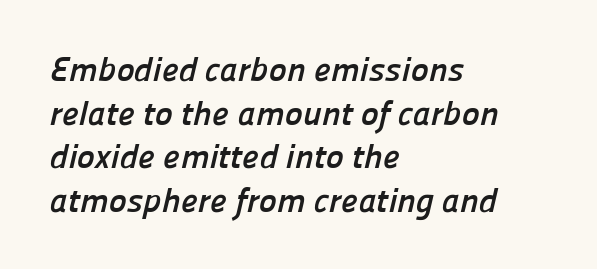
The text block is weighted toward the left margin, trailing off unevenly rightward. Check under the words: just untouched page. Character widths vary here, with narrow letters taking less room than wide ones. Caption: standard tracking, unaltered. These lines carry a lot of weight — the face is fully bold.
